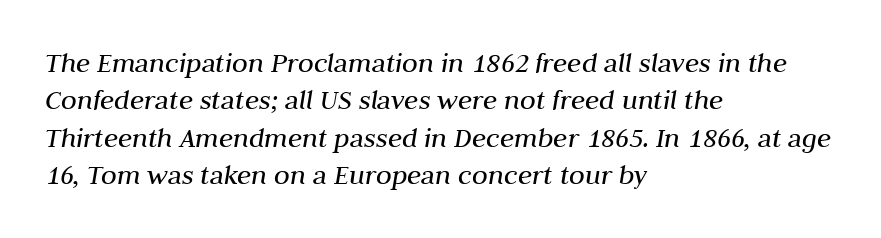
The image shows 29 px regular-weight type, italic (leaning right); set left-aligned, normal line spacing (1.29x), normal letter spacing, not underlined; medium stroke contrast and a medium x-height.
